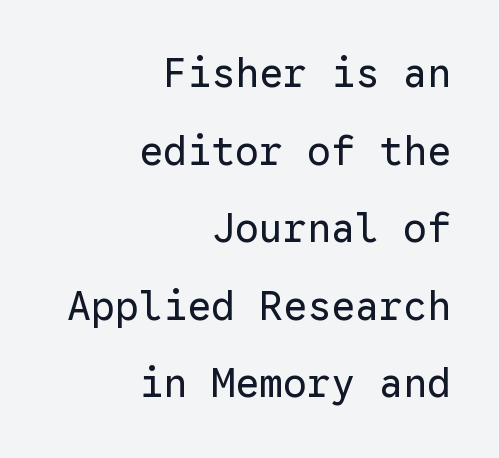
Q: Is the text bold? A: No.
Q: Is the text italic (slanted)? A: No, it is upright.
Q: Is the typeface a serif or a sans-serif typeface? A: Sans-serif.
Q: Is the text underlined? A: No.
Q: How is the paragraph aligned? A: Right-aligned.
Q: Is the spacing between letters normal or unusually wide? A: Normal.
Q: Is the spacing between lines tight, normal or loose? A: Loose.
Q: Width (condensed, normal, or wide)? A: Normal.
Q: Stroke contrast? A: Low.
Q: x-height? A: Medium.
Q: Monospaced? A: Yes.
